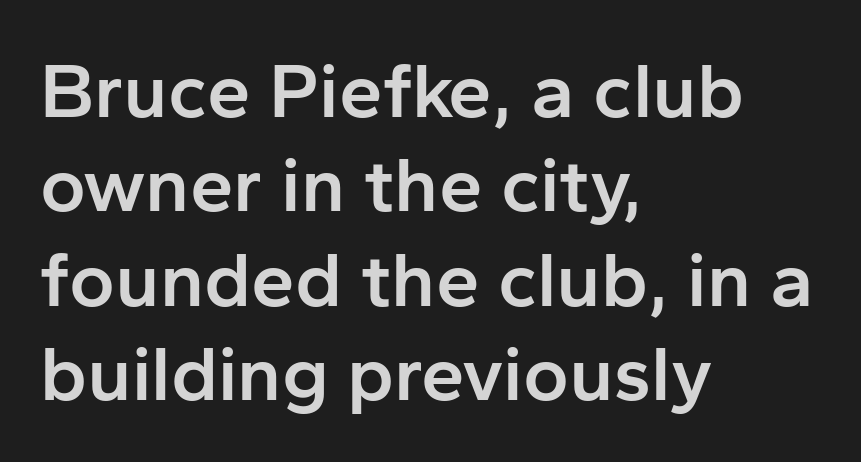
The image shows 78 px semibold sans-serif type, upright; set left-aligned, line spacing 1.21x, normal letter spacing, not underlined; low stroke contrast and a medium x-height.
